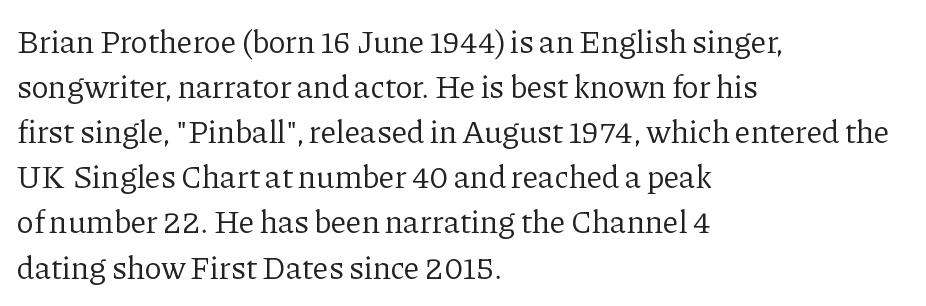
Q: Is the text bold? A: No.
Q: Is the text italic (slanted)? A: No, it is upright.
Q: Is the typeface a serif or a sans-serif typeface? A: Serif.
Q: Is the text underlined? A: No.
Q: How is the paragraph aligned? A: Left-aligned.
Q: Is the spacing between letters normal or unusually wide? A: Normal.
Q: Is the spacing between lines tight, normal or loose? A: Normal.
Q: Width (condensed, normal, or wide)? A: Normal.
Q: Stroke contrast? A: Low.
Q: x-height? A: Medium.
Q: Monospaced? A: No.
